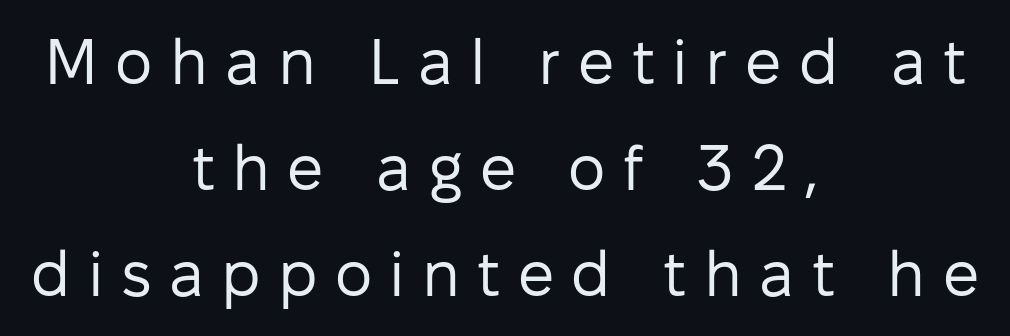
Q: Is the text bold? A: No.
Q: Is the text italic (slanted)? A: No, it is upright.
Q: Is the typeface a serif or a sans-serif typeface? A: Sans-serif.
Q: Is the text underlined? A: No.
Q: How is the paragraph aligned? A: Centered.
Q: Is the spacing between letters normal or unusually wide? A: Unusually wide.
Q: Is the spacing between lines tight, normal or loose? A: Normal.
Q: Width (condensed, normal, or wide)? A: Normal.
Q: Stroke contrast? A: Low.
Q: x-height? A: Medium.
Q: Monospaced? A: No.
